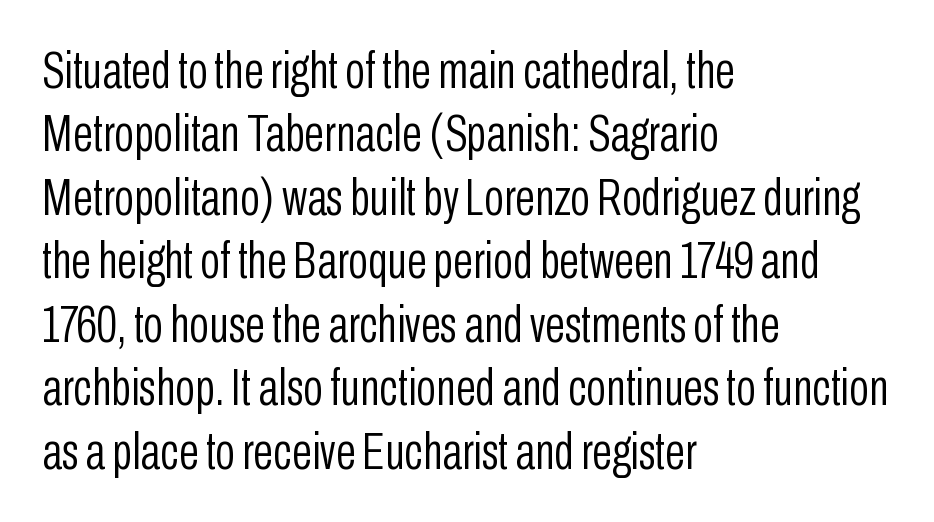
Q: Is the text bold? A: No.
Q: Is the text italic (slanted)? A: No, it is upright.
Q: Is the typeface a serif or a sans-serif typeface? A: Sans-serif.
Q: Is the text underlined? A: No.
Q: How is the paragraph aligned? A: Left-aligned.
Q: Is the spacing between letters normal or unusually wide? A: Normal.
Q: Width (condensed, normal, or wide)? A: Condensed.
Q: Stroke contrast? A: Low.
Q: x-height? A: Medium.
Q: Monospaced? A: No.
